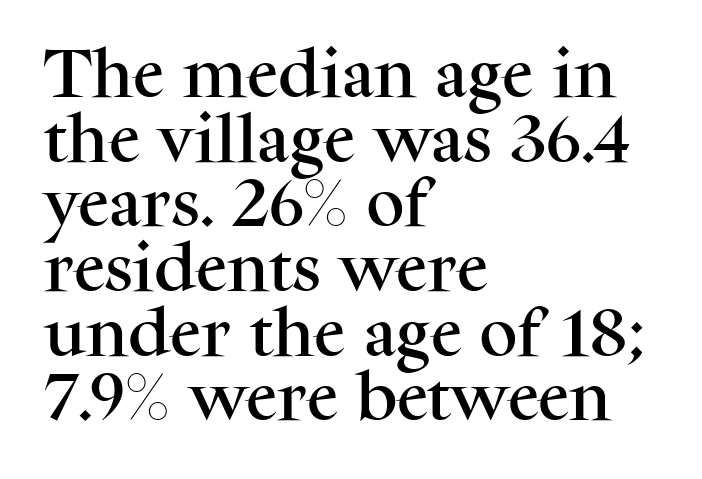
{"serif": "yes", "italic": "no", "width": "normal", "stroke_contrast": "medium", "x_height": "medium", "monospaced": "no", "underline": "no", "align": "left", "line_spacing_ratio": 1.22, "letter_spacing": "normal", "letter_spacing_em": 0.0, "glyph_px": 53}
